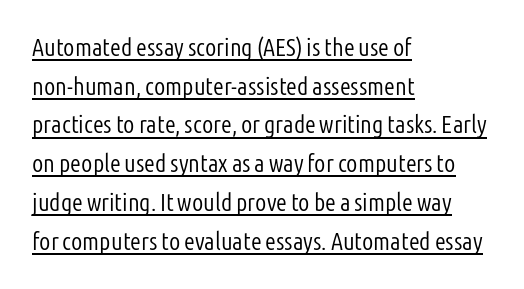
The image shows 25 px text type, upright; set left-aligned, normal line spacing (1.55x), normal letter spacing, underlined.
